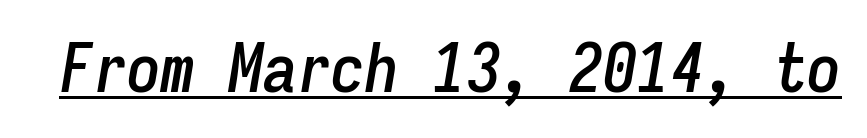
Students, observe the line beneath the letters — that is underlining. Fixed-width glyphs throughout — classic coding-font behaviour. No extra tracking has been applied to these lines. Does the lettering tilt? It does — this is italic.
